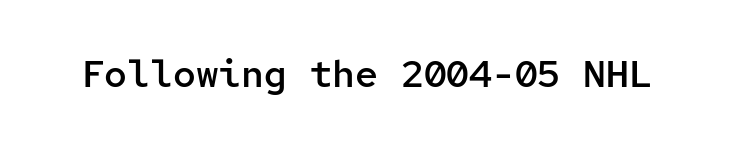
The space beneath each line is pristine and unruled. Caption: standard tracking, unaltered. If you drew a line through each stem, it would be perfectly vertical. I'd call this a sans setting — the letters go barefoot. Think of a typewriter: that constant character pitch is what you see here. Summary of weight: moderately heavy, a semibold.
